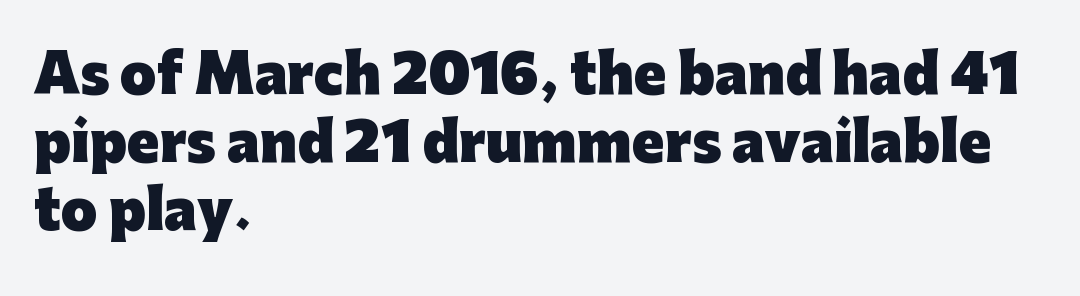
The image shows 53 px heavy sans-serif type, upright; set left-aligned, normal line spacing (1.28x), normal letter spacing, not underlined; low stroke contrast and a medium x-height.
